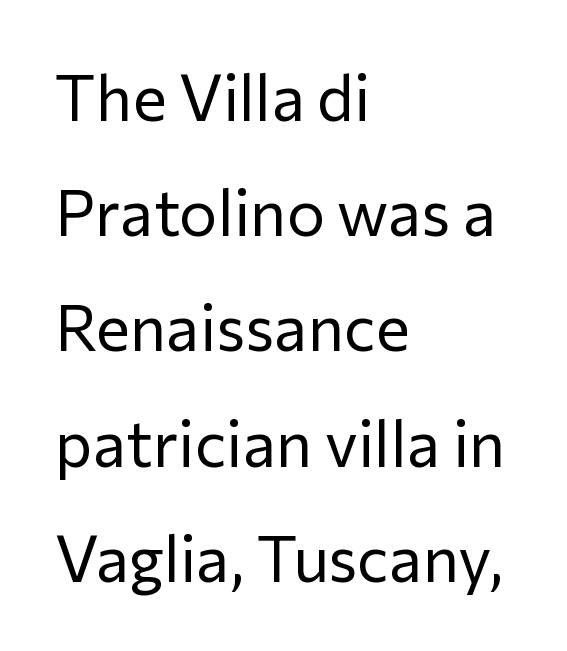
{"serif": "no", "italic": "no", "bold": "no", "weight": "regular", "width": "normal", "stroke_contrast": "low", "x_height": "medium", "monospaced": "no", "underline": "no", "align": "left", "line_spacing_ratio": 1.8, "letter_spacing": "normal", "letter_spacing_em": 0.0, "glyph_px": 64}
